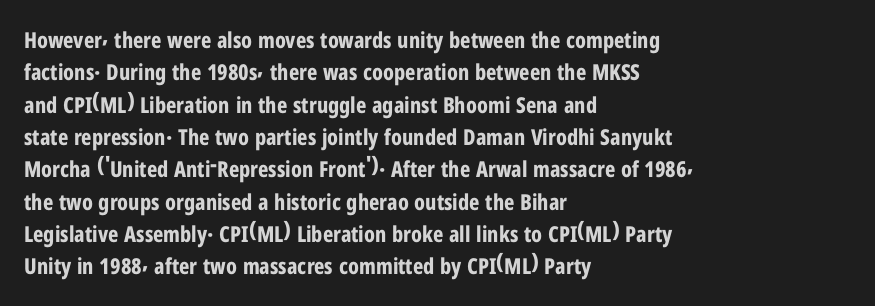
The image shows 22 px bold type, upright; set left-aligned, normal line spacing (1.47x), normal letter spacing, not underlined.
